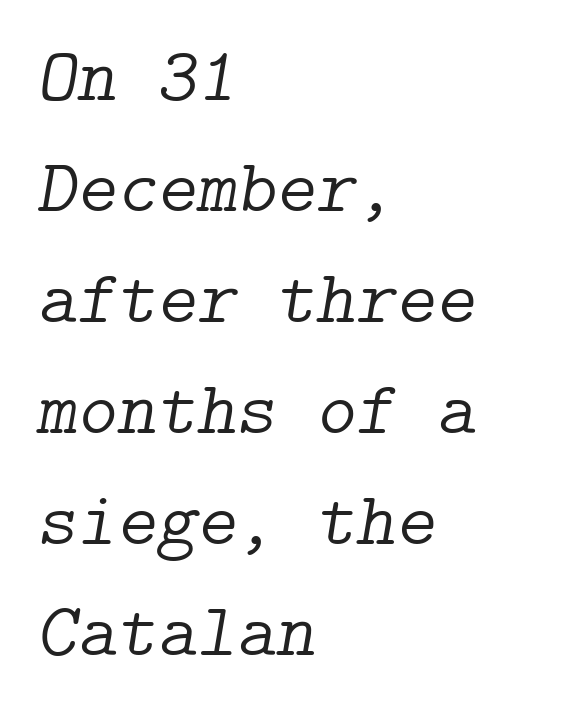
{"serif": "yes", "italic": "yes", "lean": "right", "slant_degrees": 9, "bold": "no", "weight": "light", "width": "normal", "stroke_contrast": "low", "x_height": "medium", "underline": "no", "align": "left", "line_spacing": "normal", "line_spacing_ratio": 1.46, "letter_spacing": "normal", "letter_spacing_em": 0.0, "glyph_px": 76}
